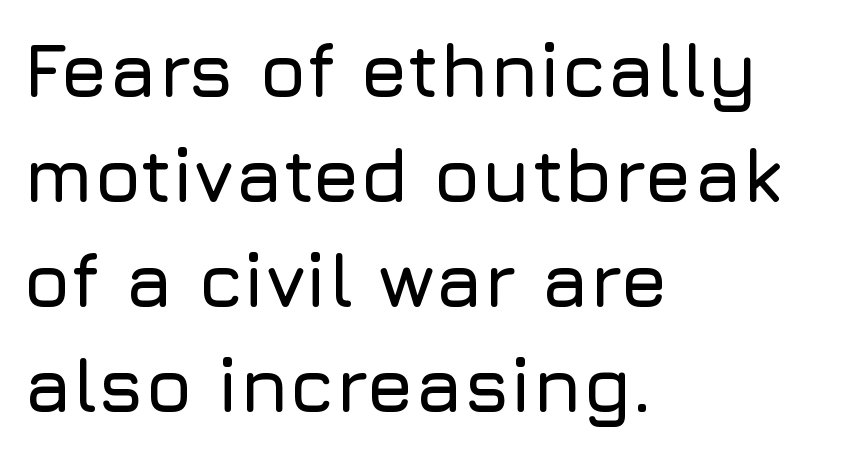
The image shows 76 px sans-serif type, upright; set left-aligned, normal line spacing (1.38x), normal letter spacing, not underlined; low stroke contrast and a medium x-height.
